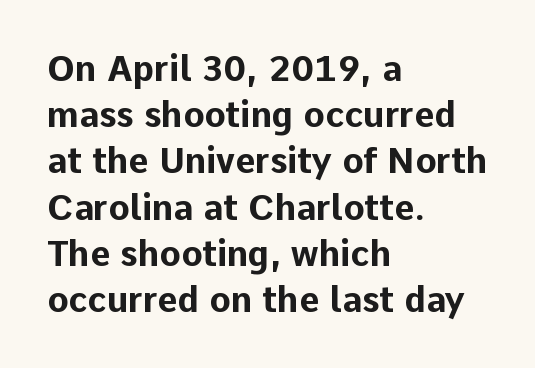
{"serif": "no", "italic": "no", "bold": "yes", "weight": "bold", "width": "normal", "stroke_contrast": "low", "x_height": "medium", "monospaced": "no", "underline": "no", "align": "left", "line_spacing": "normal", "line_spacing_ratio": 1.32, "letter_spacing": "normal", "letter_spacing_em": 0.0, "glyph_px": 35}
